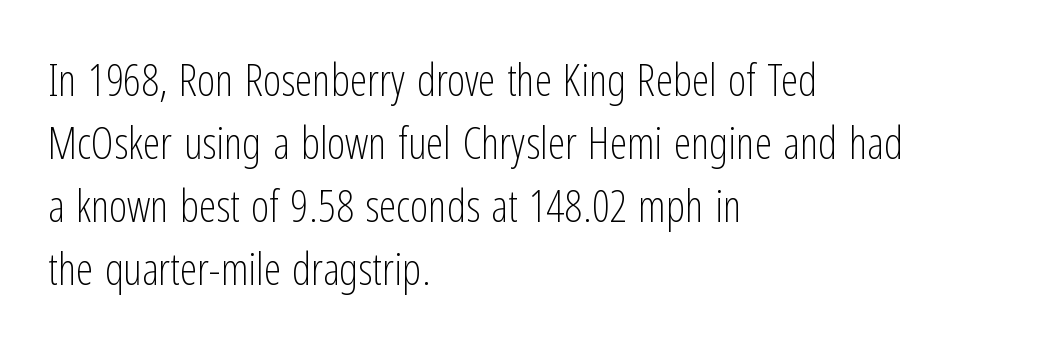
{"serif": "no", "italic": "no", "bold": "no", "weight": "light", "width": "condensed", "stroke_contrast": "low", "x_height": "medium", "monospaced": "no", "underline": "no", "align": "left", "line_spacing": "normal", "line_spacing_ratio": 1.43, "letter_spacing": "normal", "letter_spacing_em": 0.0, "glyph_px": 44}
